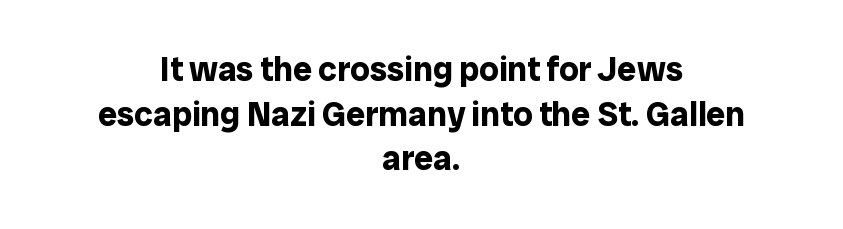
{"serif": "no", "italic": "no", "bold": "yes", "weight": "bold", "width": "normal", "stroke_contrast": "low", "x_height": "medium", "monospaced": "no", "underline": "no", "align": "center", "line_spacing": "normal", "line_spacing_ratio": 1.31, "letter_spacing": "normal", "letter_spacing_em": 0.0, "glyph_px": 34}
